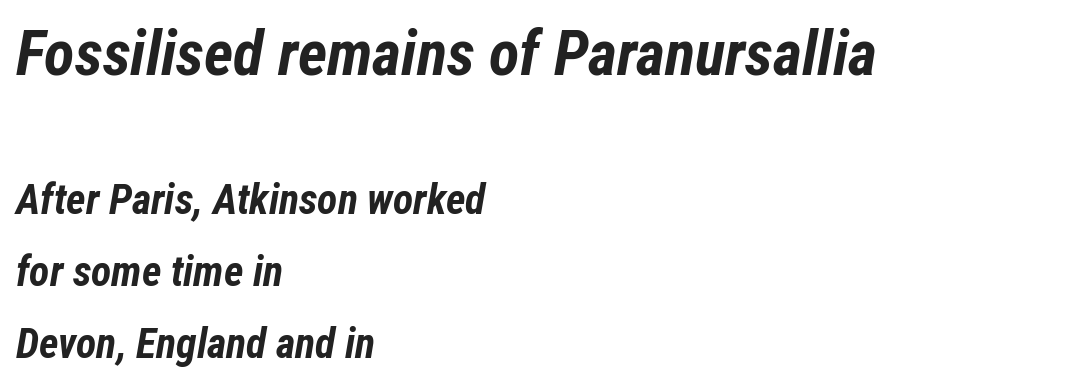
{"italic": "yes", "lean": "right", "slant_degrees": 12, "bold": "yes", "weight": "bold", "width": "condensed", "stroke_contrast": "low", "x_height": "medium", "monospaced": "no", "underline": "no", "align": "left", "line_spacing_ratio": 1.72, "letter_spacing": "normal", "letter_spacing_em": 0.0, "larger_block": "first", "size_ratio": 1.5, "glyph_px": 63}
